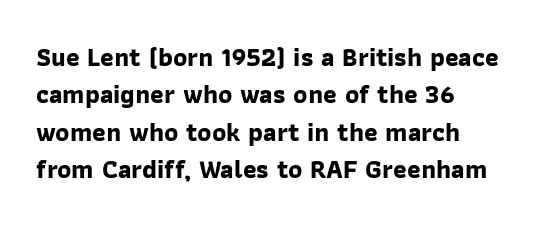
The image shows 26 px bold type; set left-aligned, normal line spacing (1.44x), normal letter spacing, not underlined.
